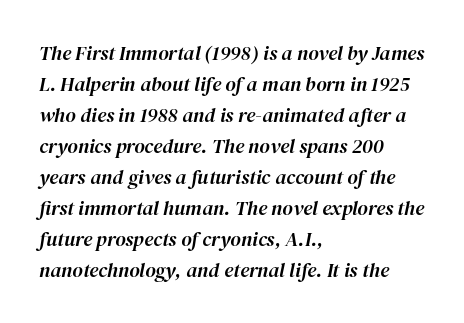
Q: Is the text italic (slanted)? A: Yes, it leans right by about 12 degrees.
Q: Is the text underlined? A: No.
Q: How is the paragraph aligned? A: Left-aligned.
Q: Is the spacing between letters normal or unusually wide? A: Normal.
Q: Is the spacing between lines tight, normal or loose? A: Normal.
